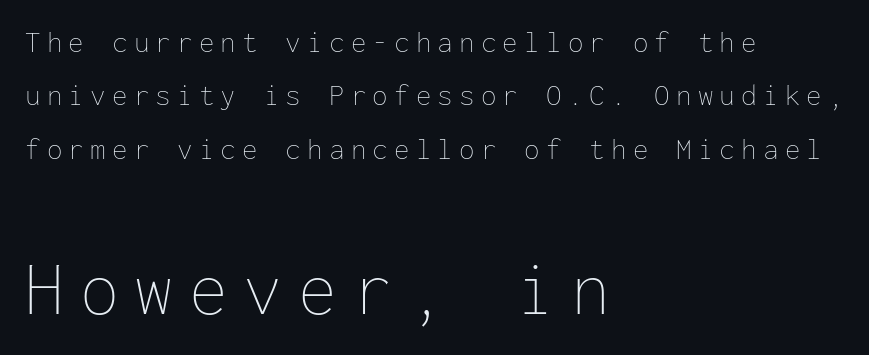
Q: Is the text bold? A: No.
Q: Is the text italic (slanted)? A: No, it is upright.
Q: Is the text underlined? A: No.
Q: How is the paragraph aligned? A: Left-aligned.
Q: Is the spacing between letters normal or unusually wide? A: Unusually wide.
Q: Which block of text is set in a larger size, the first (top) or the second (bottom)? A: The second (bottom) one.
Q: Width (condensed, normal, or wide)? A: Normal.
Q: Stroke contrast? A: Low.
Q: x-height? A: Medium.
Q: Monospaced? A: Yes.
